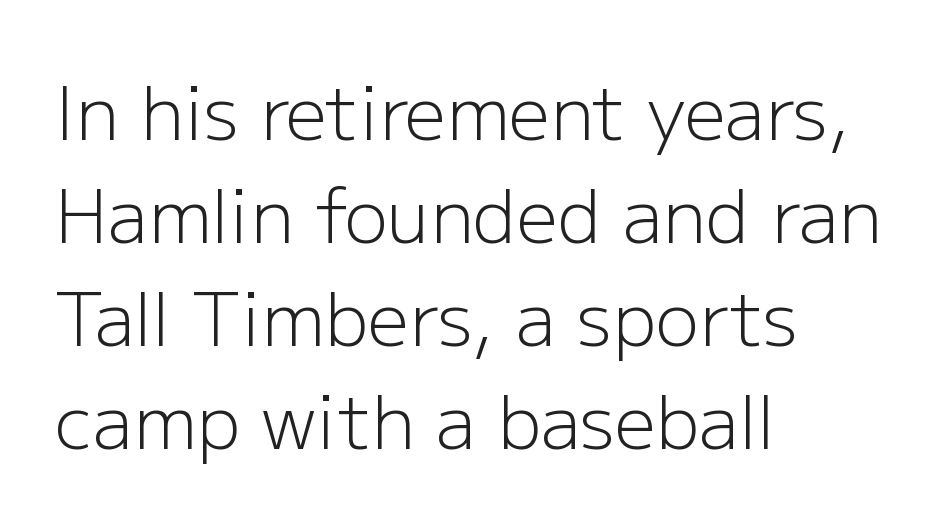
Each letter keeps its own natural width here, so spacing adapts to shape. The type sits square on the baseline with zero lean. Regarding leading, the lines here are spaced in the standard way. The space beneath each line is pristine and unruled. Is this a sans? Yes — the strokes have no serifs.
